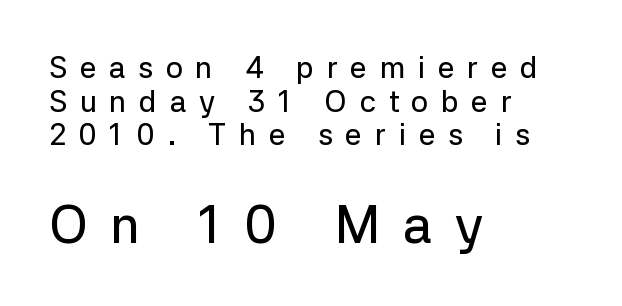
Descenders hang freely into open space. Layout note: lines flush left. Vertically, the passage feels compressed, each row crowding the next. The letters stand upright; this is a roman face.
